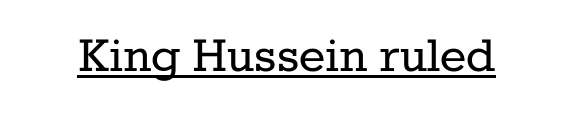
{"serif": "yes", "italic": "no", "bold": "no", "weight": "regular", "width": "normal", "stroke_contrast": "low", "x_height": "medium", "monospaced": "no", "underline": "yes", "letter_spacing": "normal", "letter_spacing_em": 0.0, "glyph_px": 56}
